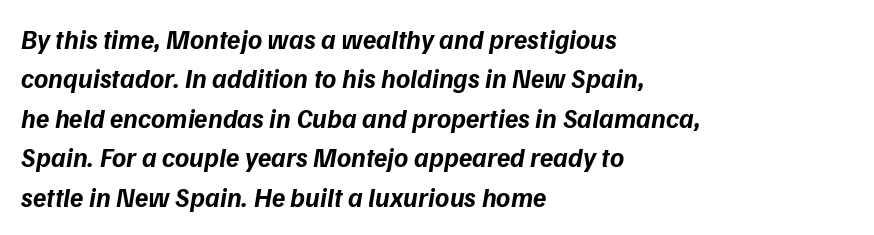
The space between consecutive lines is moderate. The space beneath each line is pristine and unruled. Inter-character spacing is left at the font's built-in metrics. The rendering anchors every line to the left-hand side.
